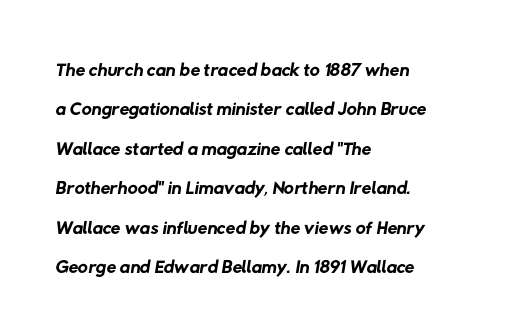
Q: Is the text bold? A: No.
Q: Is the typeface a serif or a sans-serif typeface? A: Sans-serif.
Q: Is the text underlined? A: No.
Q: How is the paragraph aligned? A: Left-aligned.
Q: Is the spacing between letters normal or unusually wide? A: Normal.
Q: Is the spacing between lines tight, normal or loose? A: Normal.
Q: Width (condensed, normal, or wide)? A: Normal.
Q: Stroke contrast? A: Low.
Q: x-height? A: Medium.
Q: Monospaced? A: No.
